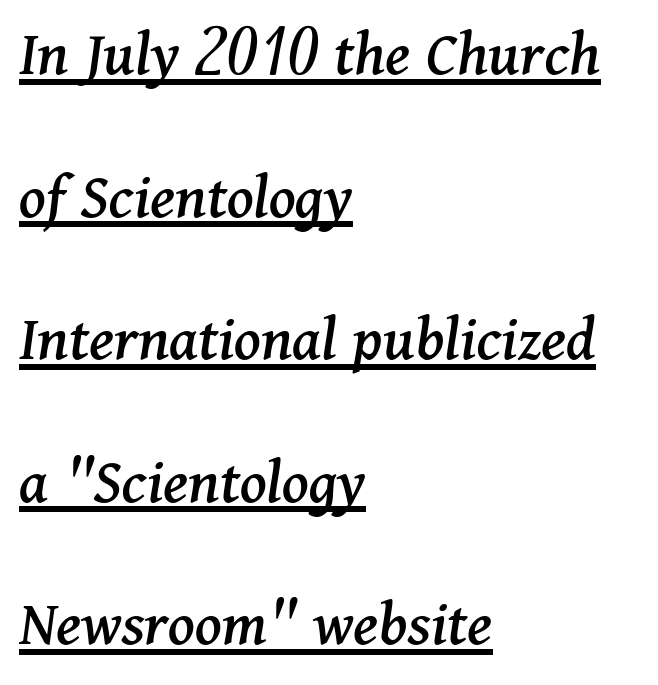
Does the leading feel generous? Absolutely, it's lavish. The glyphs in this specimen are seriffed. Compared with typical body copy, the letter spacing here is the same. Varying glyph widths throughout — classic text-font behaviour. Each line of the rendering has a horizontal stroke beneath the glyphs. You can tell it's italic because the verticals aren't actually vertical.
